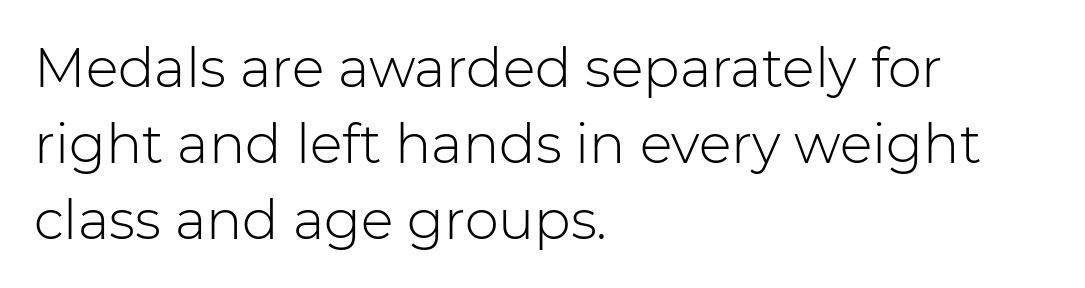
Q: Is the text bold? A: No.
Q: Is the text italic (slanted)? A: No, it is upright.
Q: Is the typeface a serif or a sans-serif typeface? A: Sans-serif.
Q: Is the text underlined? A: No.
Q: How is the paragraph aligned? A: Left-aligned.
Q: Is the spacing between letters normal or unusually wide? A: Normal.
Q: Is the spacing between lines tight, normal or loose? A: Normal.
Q: Width (condensed, normal, or wide)? A: Normal.
Q: Stroke contrast? A: Low.
Q: x-height? A: Medium.
Q: Monospaced? A: No.
